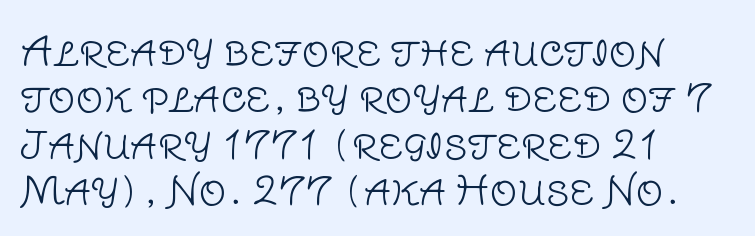
{"serif": "no", "bold": "no", "weight": "light", "width": "normal", "stroke_contrast": "low", "x_height": "large", "monospaced": "no", "underline": "no", "align": "left", "line_spacing_ratio": 1.22, "letter_spacing": "normal", "letter_spacing_em": 0.0, "glyph_px": 38}
